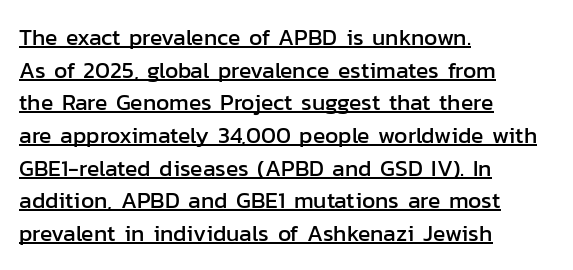
Layout note: lines flush left. Normally led — the rows are evenly, conventionally spaced. Short note: letters normally spaced. No italicization has been applied; the sample stays upright. A continuous stroke trails under the words, as in a hyperlink.
